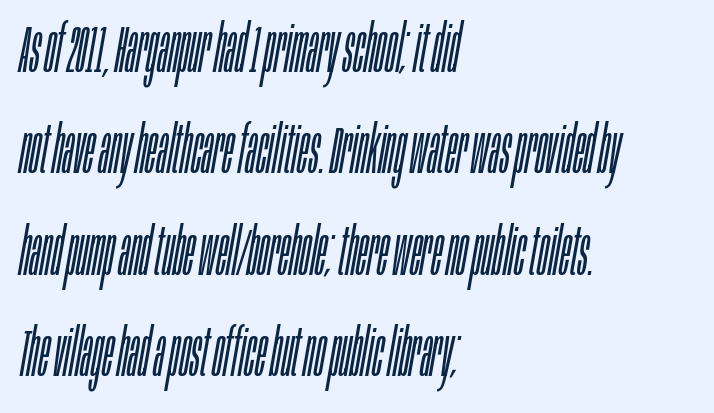
The image shows 65 px light, condensed type, italic (leaning right); set left-aligned, normal line spacing (1.56x), normal letter spacing, not underlined; low stroke contrast and a large x-height.
